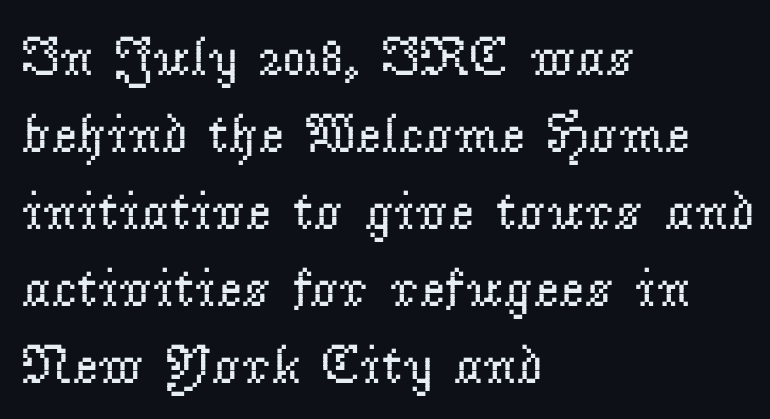
A clean baseline with only descenders dipping below it. A typesetter would call this proportional, since set widths differ per character. Observe the serifs anchoring each vertical stroke in this sample. Standard letterfit; no display-style spreading of the glyphs.
